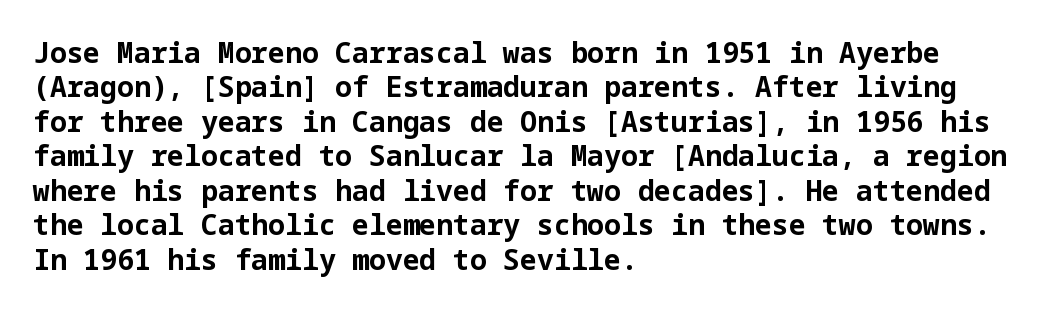
The image shows 28 px bold sans-serif type, upright; set left-aligned, line spacing 1.23x, normal letter spacing, not underlined; low stroke contrast and a medium x-height.
